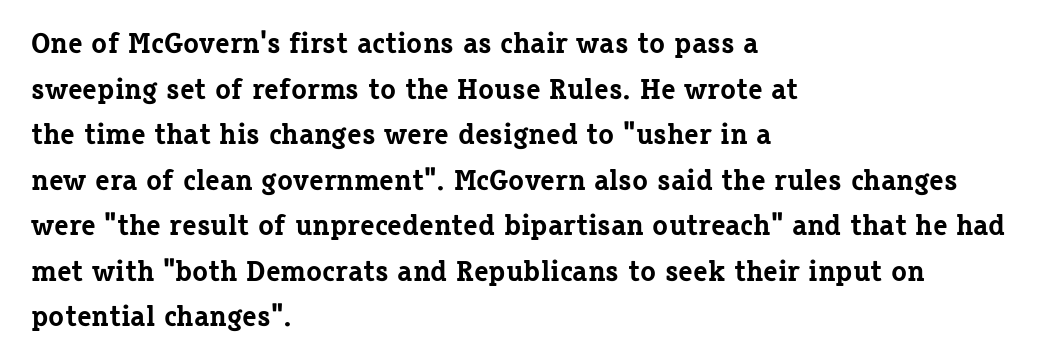
{"serif": "yes", "italic": "no", "bold": "yes", "weight": "bold", "width": "normal", "stroke_contrast": "low", "x_height": "medium", "monospaced": "no", "underline": "no", "align": "left", "line_spacing": "normal", "line_spacing_ratio": 1.57, "letter_spacing": "normal", "letter_spacing_em": 0.0, "glyph_px": 29}
